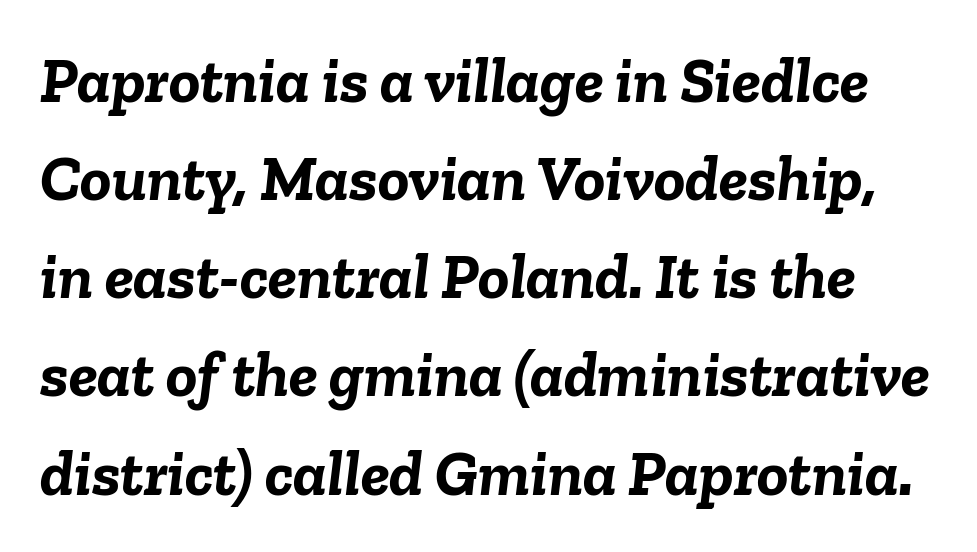
Q: Is the text bold? A: Yes.
Q: Is the text italic (slanted)? A: Yes, it leans right by about 6 degrees.
Q: Is the text underlined? A: No.
Q: Is the spacing between letters normal or unusually wide? A: Normal.
Q: Is the spacing between lines tight, normal or loose? A: Normal.
Q: Width (condensed, normal, or wide)? A: Normal.
Q: Stroke contrast? A: Low.
Q: x-height? A: Medium.
Q: Monospaced? A: No.
